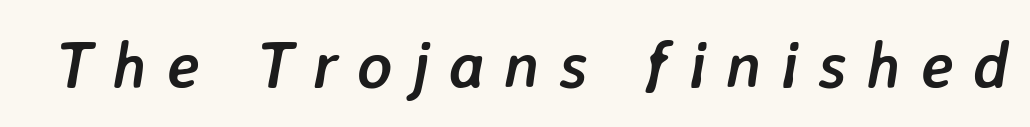
{"italic": "yes", "lean": "right", "slant_degrees": 7, "bold": "yes", "weight": "semibold", "width": "normal", "stroke_contrast": "low", "x_height": "medium", "monospaced": "no", "underline": "no", "letter_spacing": "wide", "letter_spacing_em": 0.29, "glyph_px": 66}
